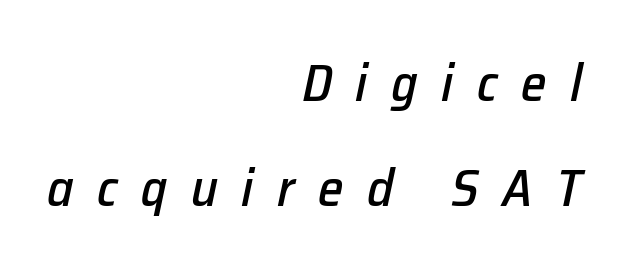
The strip under each line holds only bare page. When letters slant like this, we call the style italic. The letterforms stand isolated, each surrounded by extra space. Note the varied advance widths — an 'i' is clearly narrower than an 'm'. Airy leading. Where is the straight margin? On the right.
